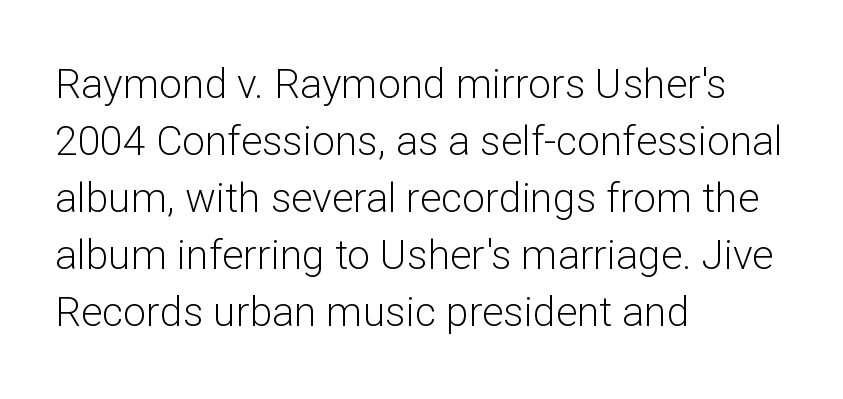
The image shows 41 px light sans-serif type, upright; set left-aligned, normal line spacing (1.39x), normal letter spacing, not underlined; low stroke contrast and a medium x-height.
